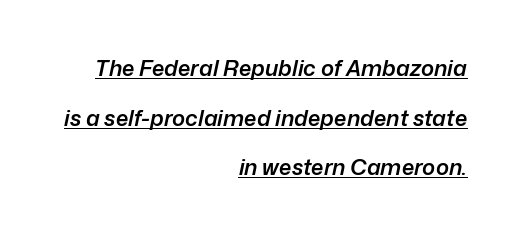
Q: Is the text bold? A: Semi-bold.
Q: Is the text italic (slanted)? A: Yes, it leans right by about 12 degrees.
Q: Is the text underlined? A: Yes.
Q: How is the paragraph aligned? A: Right-aligned.
Q: Is the spacing between letters normal or unusually wide? A: Normal.
Q: Is the spacing between lines tight, normal or loose? A: Loose.
